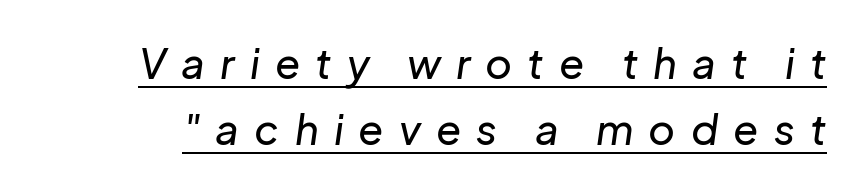
{"italic": "yes", "lean": "right", "slant_degrees": 8, "width": "normal", "stroke_contrast": "low", "x_height": "medium", "monospaced": "no", "underline": "yes", "line_spacing": "normal", "line_spacing_ratio": 1.6, "letter_spacing": "wide", "letter_spacing_em": 0.37, "glyph_px": 41}
